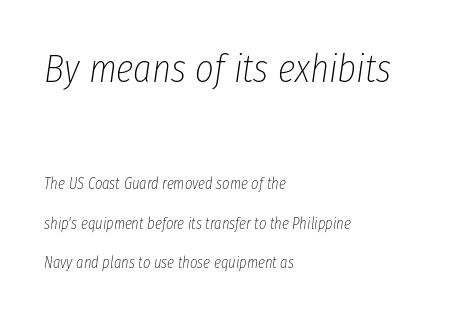
Q: Is the text bold? A: No.
Q: Is the text italic (slanted)? A: Yes, it leans right by about 8 degrees.
Q: Is the text underlined? A: No.
Q: How is the paragraph aligned? A: Left-aligned.
Q: Is the spacing between letters normal or unusually wide? A: Normal.
Q: Is the spacing between lines tight, normal or loose? A: Loose.
Q: Which block of text is set in a larger size, the first (top) or the second (bottom)? A: The first (top) one.
Q: Width (condensed, normal, or wide)? A: Condensed.
Q: Stroke contrast? A: Low.
Q: x-height? A: Medium.
Q: Monospaced? A: No.
